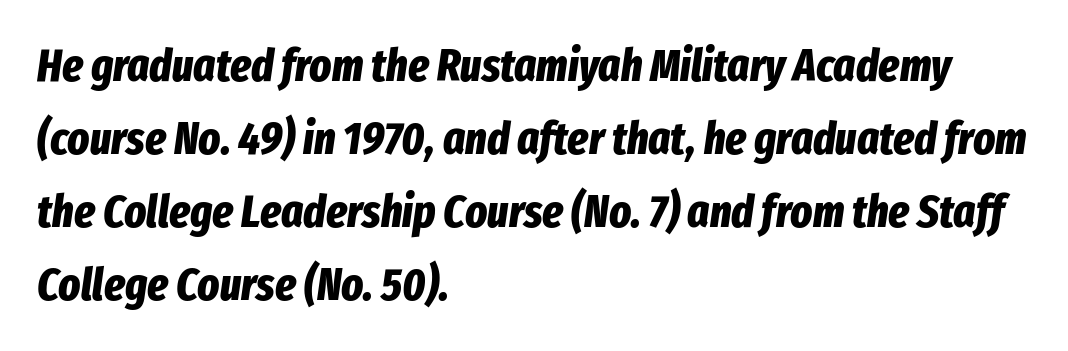
The strokes are fattened all the way to bold. The text carries the slant typical of an italic or oblique font. A typesetter would call this leading conventional body-copy spacing. Rule under the text: the space is simply empty. This sample has the flowing, uneven cadence of proportional lettering. Does extra space separate the letters? No, they use regular spacing.
